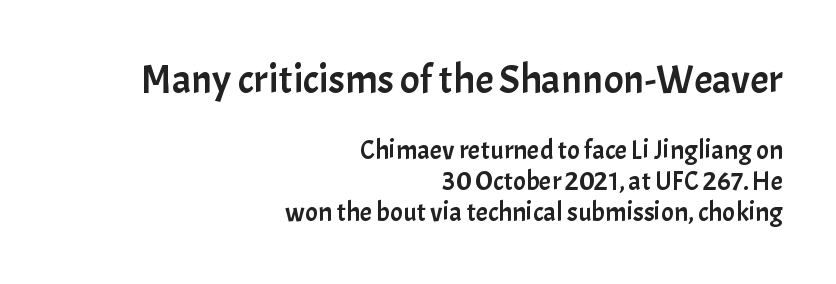
The image shows 41 px sans-serif type, upright; set right-aligned, tight line spacing (1.15x), normal letter spacing, not underlined; the first (top) block is 1.52x larger; low stroke contrast and a medium x-height.
